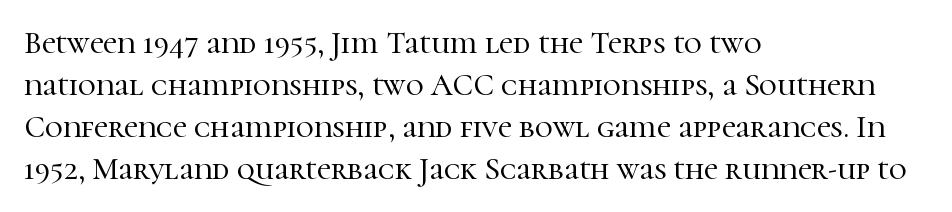
Check where the strokes stop: tiny serifs finish them off. The text block is weighted toward the left margin, trailing off unevenly rightward. Varying glyph widths throughout — classic text-font behaviour. If you drew a line through each stem, it would be perfectly vertical. Inter-character spacing is left at the font's built-in metrics. Quick note: interline space is typical.
